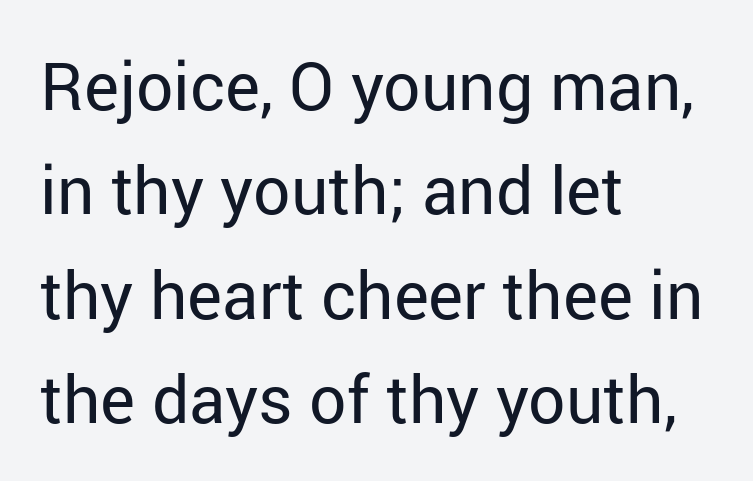
The image shows 66 px regular-weight sans-serif type, upright; set left-aligned, normal line spacing (1.58x), normal letter spacing, not underlined; low stroke contrast and a medium x-height.
